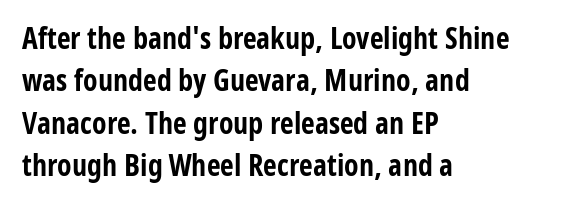
Q: Is the text bold? A: Yes.
Q: Is the text italic (slanted)? A: No, it is upright.
Q: Is the typeface a serif or a sans-serif typeface? A: Sans-serif.
Q: Is the text underlined? A: No.
Q: How is the paragraph aligned? A: Left-aligned.
Q: Is the spacing between letters normal or unusually wide? A: Normal.
Q: Is the spacing between lines tight, normal or loose? A: Normal.
Q: Width (condensed, normal, or wide)? A: Condensed.
Q: Stroke contrast? A: Low.
Q: x-height? A: Medium.
Q: Monospaced? A: No.
